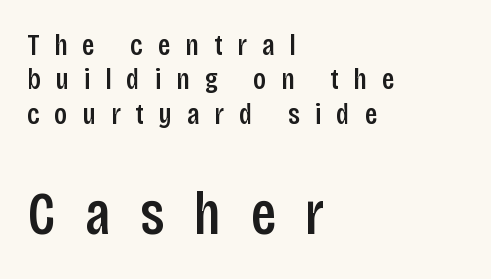
{"serif": "no", "italic": "no", "width": "condensed", "stroke_contrast": "low", "x_height": "large", "monospaced": "no", "underline": "no", "align": "left", "line_spacing": "tight", "line_spacing_ratio": 1.15, "letter_spacing": "wide", "letter_spacing_em": 0.5, "larger_block": "second", "size_ratio": 2.0, "glyph_px": 60}
